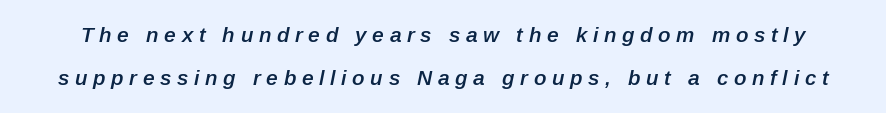
{"italic": "yes", "lean": "right", "slant_degrees": 12, "bold": "semi", "underline": "no", "line_spacing": "loose", "line_spacing_ratio": 2.05, "letter_spacing": "wide", "letter_spacing_em": 0.27, "glyph_px": 21}
